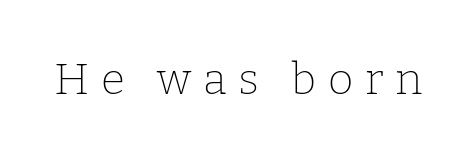
Q: Is the text bold? A: No.
Q: Is the text italic (slanted)? A: No, it is upright.
Q: Is the typeface a serif or a sans-serif typeface? A: Serif.
Q: Is the text underlined? A: No.
Q: Is the spacing between letters normal or unusually wide? A: Unusually wide.
Q: Width (condensed, normal, or wide)? A: Normal.
Q: Stroke contrast? A: Low.
Q: x-height? A: Medium.
Q: Monospaced? A: No.
